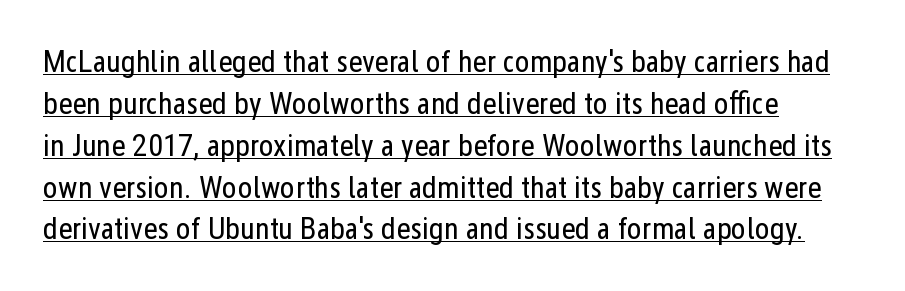
The line-height multiplier appears to be the usual default. The rendering shows plain stroke endings on the letterforms — a sans-serif design. Spacing between characters is what you'd get straight out of the box. No heavy texture on the line: the type isn't bold. Leftover space on each line is placed entirely after the last word. The lettering holds an erect, upright posture throughout.
